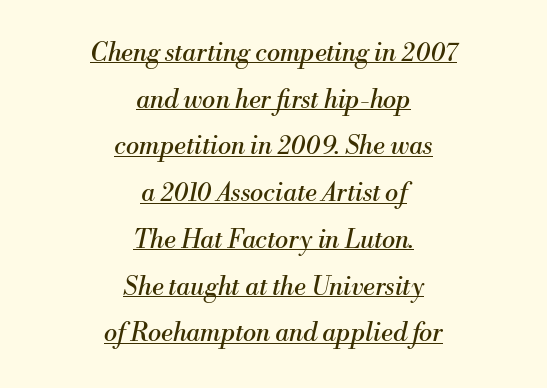
The image shows 25 px text type, italic (leaning right); set centered, line spacing 1.87x, normal letter spacing, underlined.
